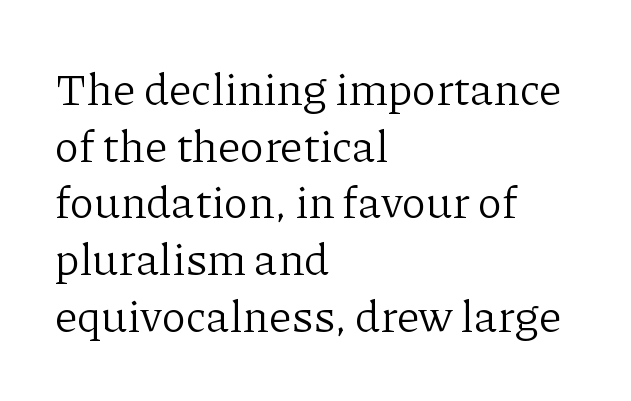
The image shows 45 px light serif type, upright; set left-aligned, normal line spacing (1.26x), normal letter spacing, not underlined; low stroke contrast and a medium x-height.
